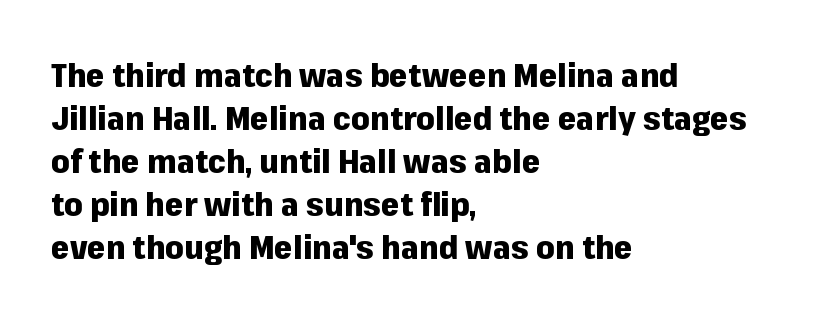
{"serif": "no", "italic": "no", "bold": "yes", "weight": "heavy", "width": "normal", "stroke_contrast": "low", "x_height": "medium", "monospaced": "no", "underline": "no", "align": "left", "line_spacing": "normal", "line_spacing_ratio": 1.3, "letter_spacing": "normal", "letter_spacing_em": 0.0, "glyph_px": 33}
